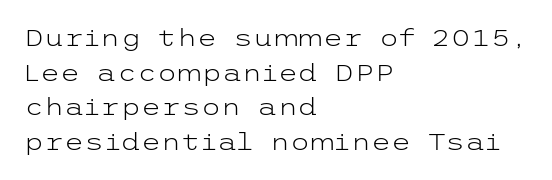
{"italic": "no", "bold": "no", "underline": "no", "align": "left", "line_spacing": "normal", "line_spacing_ratio": 1.51, "letter_spacing": "normal", "letter_spacing_em": 0.0, "glyph_px": 23}
